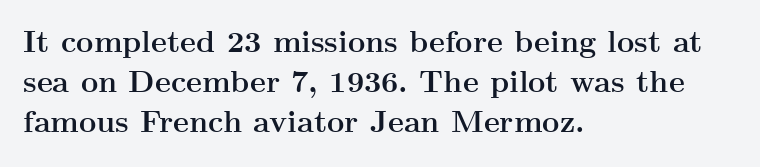
{"serif": "yes", "italic": "no", "bold": "yes", "weight": "semibold", "width": "wide", "stroke_contrast": "medium", "x_height": "small", "monospaced": "no", "underline": "no", "align": "left", "line_spacing": "normal", "line_spacing_ratio": 1.33, "letter_spacing": "normal", "letter_spacing_em": 0.0, "glyph_px": 30}
